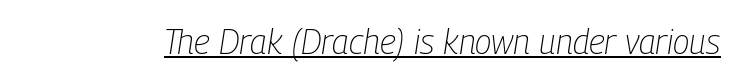
{"italic": "yes", "lean": "right", "slant_degrees": 9, "bold": "no", "weight": "light", "width": "condensed", "stroke_contrast": "low", "x_height": "medium", "monospaced": "no", "underline": "yes", "letter_spacing": "normal", "letter_spacing_em": 0.0, "glyph_px": 34}
